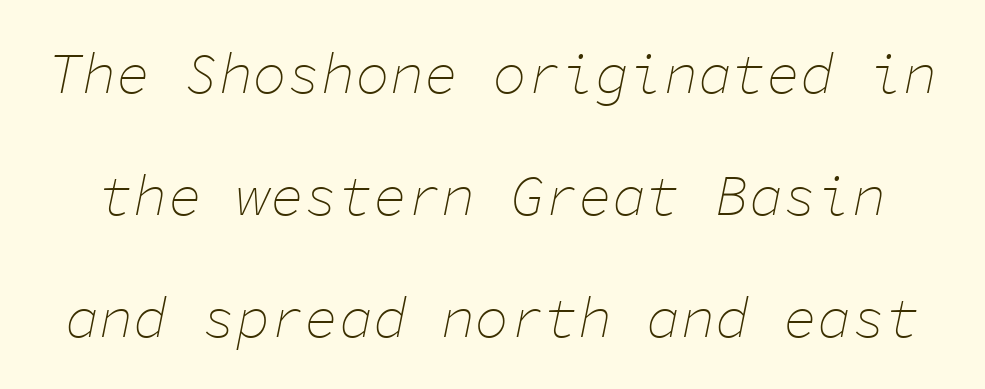
The image shows 57 px thin type, italic (leaning right), monospaced; set loose line spacing (2.14x), normal letter spacing, not underlined; low stroke contrast and a medium x-height.
